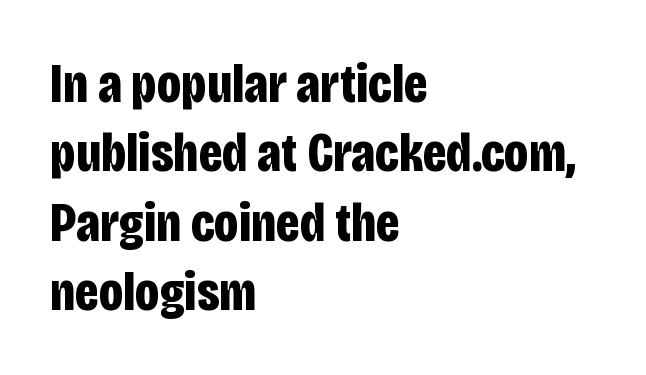
The image shows 55 px bold, condensed sans-serif type, upright; set left-aligned, normal line spacing (1.26x), normal letter spacing, not underlined; low stroke contrast and a large x-height.
